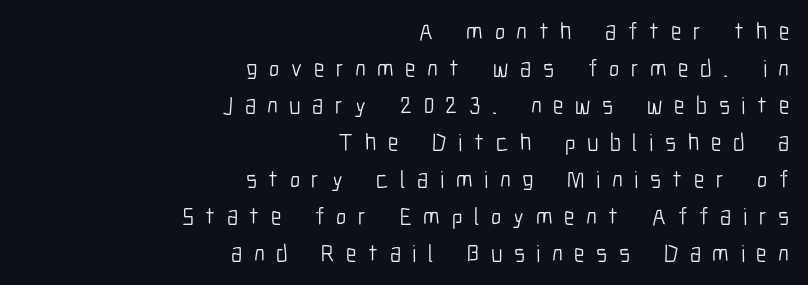
The image shows 24 px text type, upright; set right-aligned, normal line spacing (1.54x), unusually wide letter spacing (+0.48 em), not underlined.
